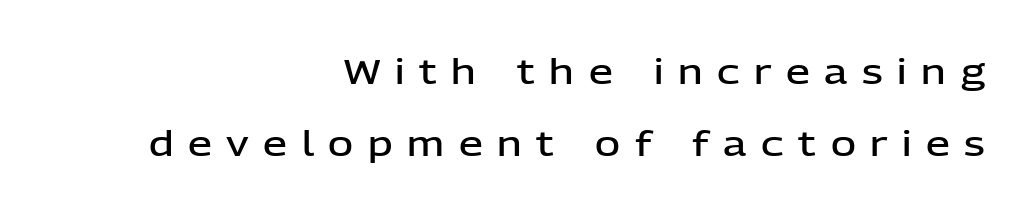
{"serif": "no", "italic": "no", "bold": "semi", "weight": "semibold", "width": "normal", "stroke_contrast": "low", "x_height": "medium", "monospaced": "no", "underline": "no", "align": "right", "line_spacing": "loose", "line_spacing_ratio": 2.13, "letter_spacing": "wide", "letter_spacing_em": 0.43, "glyph_px": 34}
